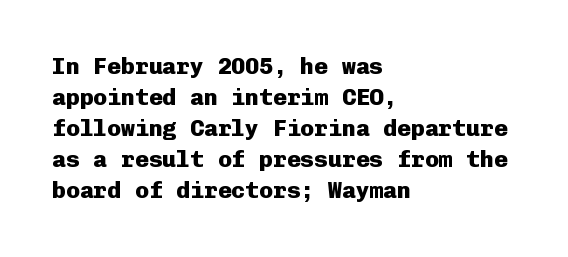
Caption: bold face, heavy strokes. Compared with typical body copy, the letter spacing here is the same. Line starts are locked; line ends wander. The axis of the letterforms is exactly vertical.
